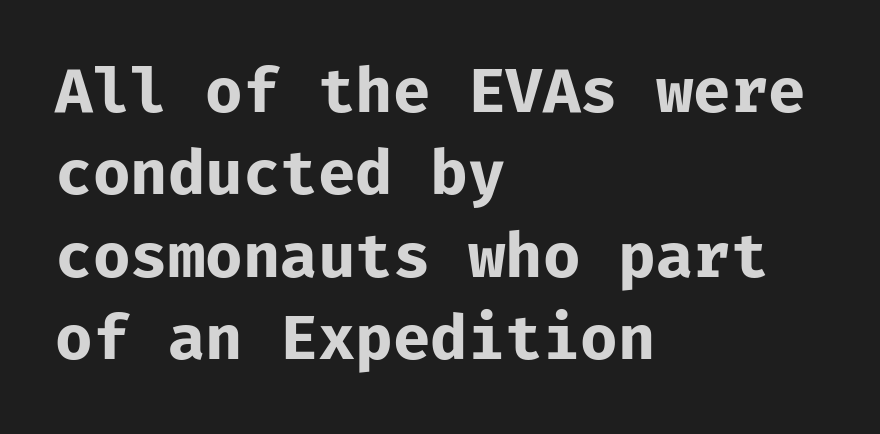
The lines sit at an ordinary, default distance from one another. Rendered with straight, roman letterforms. Do the characters align in a grid? Yes, the font is monospaced. One-word summary of the alignment: left. The gaps between neighbouring characters are ordinary and unremarkable. Each glyph is drawn with heavy, bold strokes.
